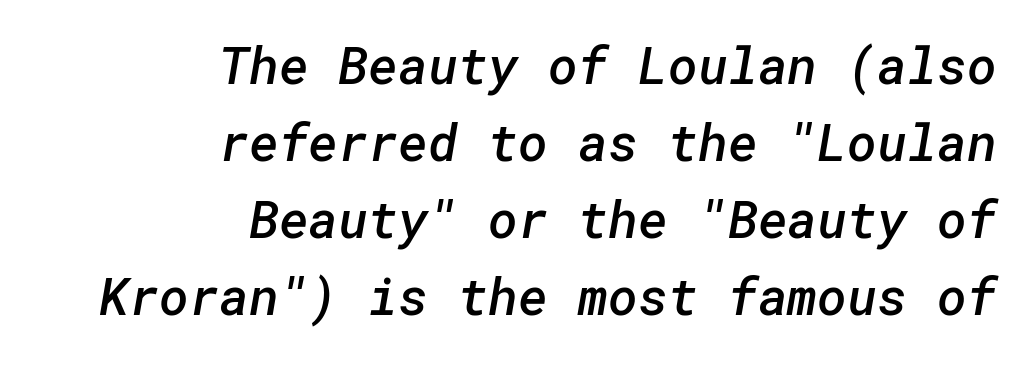
Q: Is the text bold? A: Semi-bold.
Q: Is the typeface a serif or a sans-serif typeface? A: Sans-serif.
Q: Is the text underlined? A: No.
Q: How is the paragraph aligned? A: Right-aligned.
Q: Is the spacing between letters normal or unusually wide? A: Normal.
Q: Is the spacing between lines tight, normal or loose? A: Normal.
Q: Width (condensed, normal, or wide)? A: Normal.
Q: Stroke contrast? A: Low.
Q: x-height? A: Medium.
